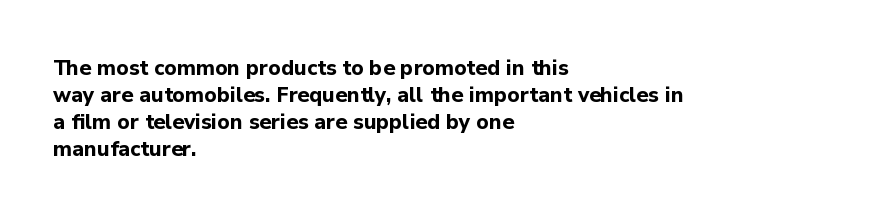
The image shows 21 px bold type, upright; set left-aligned, normal line spacing (1.29x), normal letter spacing, not underlined.
